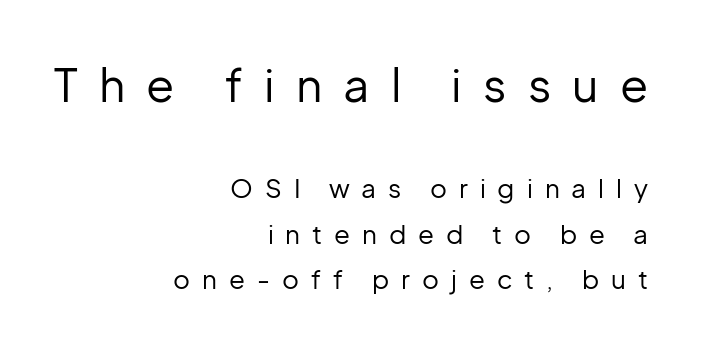
Q: Is the text bold? A: No.
Q: Is the text italic (slanted)? A: No, it is upright.
Q: Is the typeface a serif or a sans-serif typeface? A: Sans-serif.
Q: Is the text underlined? A: No.
Q: How is the paragraph aligned? A: Right-aligned.
Q: Is the spacing between letters normal or unusually wide? A: Unusually wide.
Q: Which block of text is set in a larger size, the first (top) or the second (bottom)? A: The first (top) one.
Q: Width (condensed, normal, or wide)? A: Normal.
Q: Stroke contrast? A: Low.
Q: x-height? A: Medium.
Q: Monospaced? A: No.
